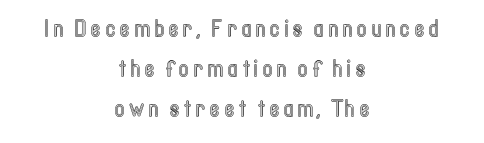
Q: Is the text italic (slanted)? A: No, it is upright.
Q: Is the text underlined? A: No.
Q: How is the paragraph aligned? A: Centered.
Q: Is the spacing between letters normal or unusually wide? A: Unusually wide.
